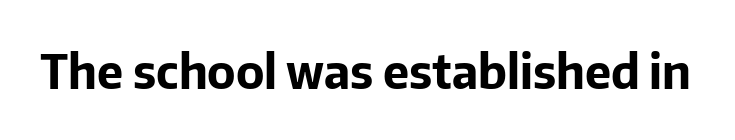
Q: Is the text bold? A: Yes.
Q: Is the text italic (slanted)? A: No, it is upright.
Q: Is the typeface a serif or a sans-serif typeface? A: Sans-serif.
Q: Is the text underlined? A: No.
Q: Is the spacing between letters normal or unusually wide? A: Normal.
Q: Width (condensed, normal, or wide)? A: Normal.
Q: Stroke contrast? A: Low.
Q: x-height? A: Medium.
Q: Monospaced? A: No.
